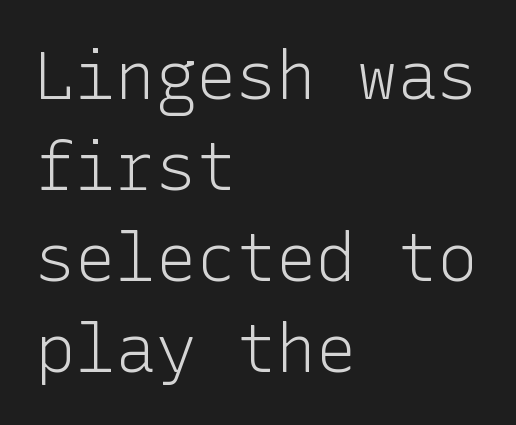
The image shows 67 px light sans-serif type, upright; set left-aligned, normal line spacing (1.36x), normal letter spacing, not underlined; low stroke contrast and a medium x-height.
